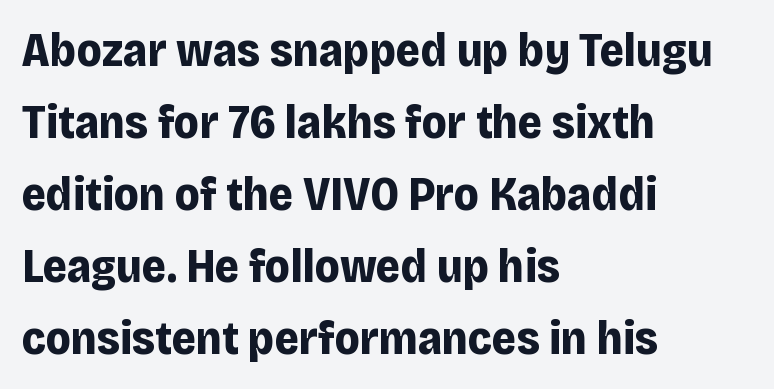
{"serif": "no", "italic": "no", "bold": "yes", "weight": "bold", "width": "normal", "stroke_contrast": "low", "x_height": "large", "monospaced": "no", "underline": "no", "align": "left", "line_spacing": "normal", "line_spacing_ratio": 1.53, "letter_spacing": "normal", "letter_spacing_em": 0.0, "glyph_px": 47}
